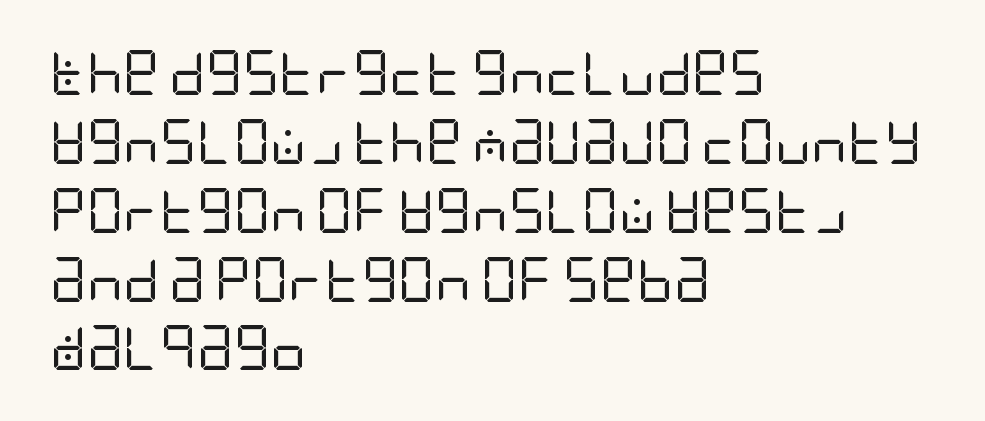
Q: Is the text bold? A: No.
Q: Is the text italic (slanted)? A: No, it is upright.
Q: Is the typeface a serif or a sans-serif typeface? A: Sans-serif.
Q: Is the text underlined? A: No.
Q: How is the paragraph aligned? A: Left-aligned.
Q: Is the spacing between letters normal or unusually wide? A: Normal.
Q: Is the spacing between lines tight, normal or loose? A: Normal.
Q: Width (condensed, normal, or wide)? A: Condensed.
Q: Stroke contrast? A: Low.
Q: x-height? A: Large.
